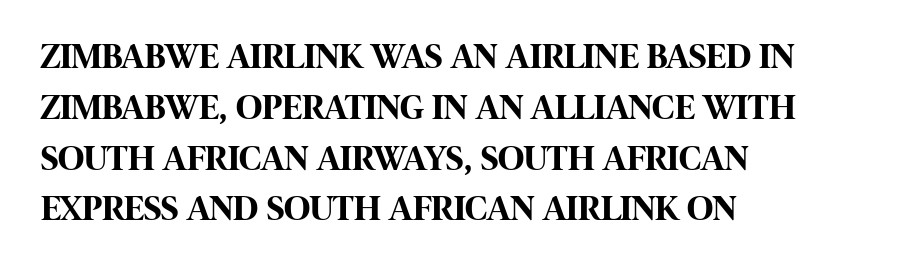
The image shows 36 px bold, condensed sans-serif type, upright; set left-aligned, normal line spacing (1.41x), normal letter spacing, not underlined; high stroke contrast and a large x-height.
